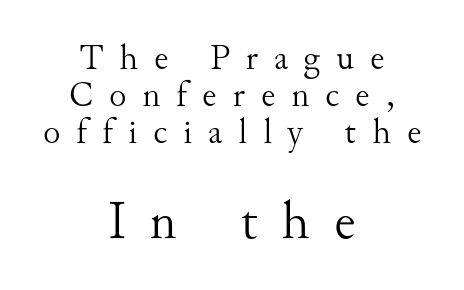
Q: Is the text bold? A: No.
Q: Is the text italic (slanted)? A: No, it is upright.
Q: Is the typeface a serif or a sans-serif typeface? A: Serif.
Q: Is the text underlined? A: No.
Q: How is the paragraph aligned? A: Centered.
Q: Is the spacing between letters normal or unusually wide? A: Unusually wide.
Q: Is the spacing between lines tight, normal or loose? A: Tight.
Q: Which block of text is set in a larger size, the first (top) or the second (bottom)? A: The second (bottom) one.
Q: Width (condensed, normal, or wide)? A: Normal.
Q: Stroke contrast? A: Medium.
Q: x-height? A: Small.
Q: Monospaced? A: No.
